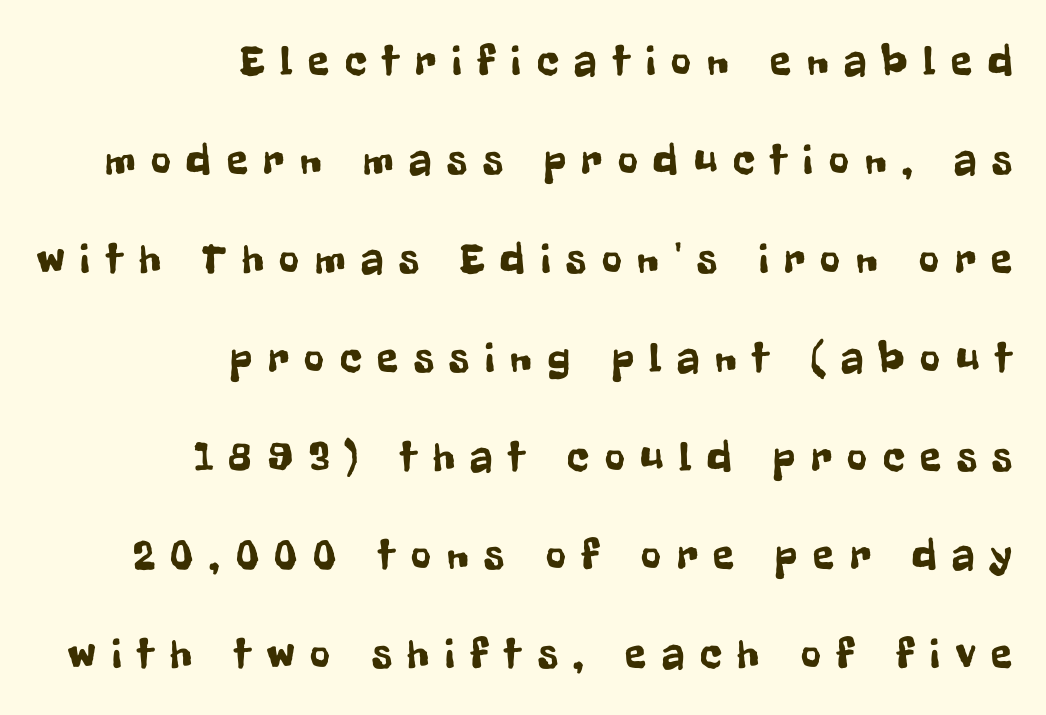
Q: Is the text italic (slanted)? A: No, it is upright.
Q: Is the typeface a serif or a sans-serif typeface? A: Sans-serif.
Q: Is the text underlined? A: No.
Q: How is the paragraph aligned? A: Right-aligned.
Q: Is the spacing between letters normal or unusually wide? A: Unusually wide.
Q: Is the spacing between lines tight, normal or loose? A: Loose.
Q: Width (condensed, normal, or wide)? A: Condensed.
Q: Stroke contrast? A: Low.
Q: x-height? A: Medium.
Q: Monospaced? A: No.
